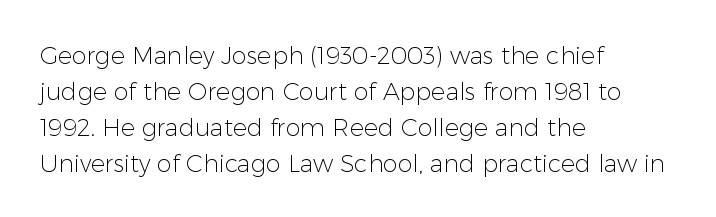
There is no visible air inserted between adjacent glyphs. The rendering anchors every line to the left-hand side. Counters stay open thanks to moderate or lighter strokes. Is there much room between lines? A standard amount, neither cramped nor airy. Type without underlining.
